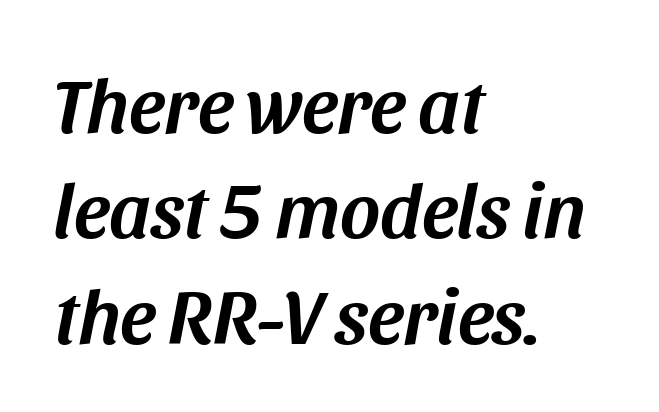
{"italic": "yes", "lean": "right", "slant_degrees": 11, "width": "normal", "stroke_contrast": "medium", "x_height": "large", "monospaced": "no", "underline": "no", "align": "left", "line_spacing": "normal", "line_spacing_ratio": 1.37, "letter_spacing": "normal", "letter_spacing_em": 0.0, "glyph_px": 77}
